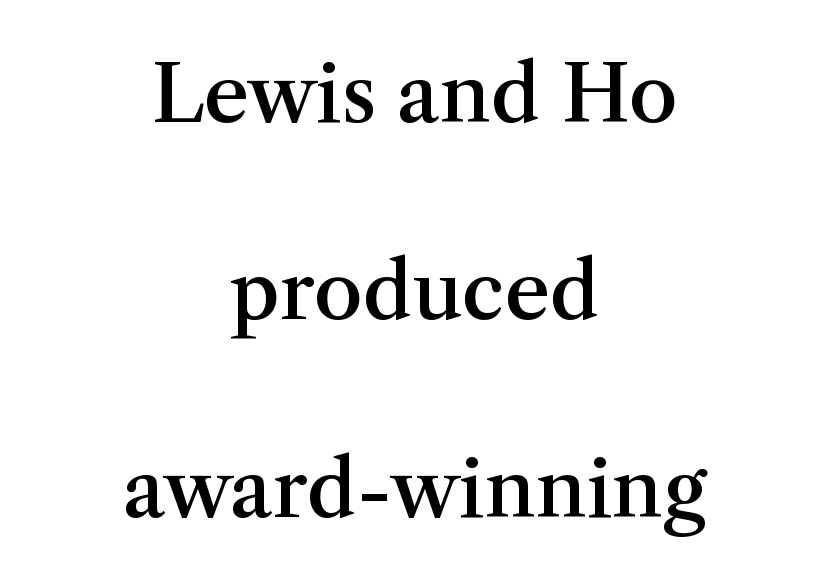
The image shows 79 px semibold serif type, upright; set centered, loose line spacing (2.5x), normal letter spacing, not underlined; medium stroke contrast and a medium x-height.
